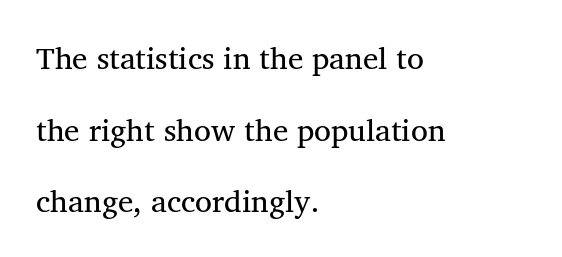
{"serif": "yes", "bold": "no", "weight": "regular", "width": "normal", "stroke_contrast": "medium", "x_height": "medium", "monospaced": "no", "underline": "no", "align": "left", "line_spacing": "loose", "line_spacing_ratio": 2.31, "letter_spacing": "normal", "letter_spacing_em": 0.0, "glyph_px": 31}
